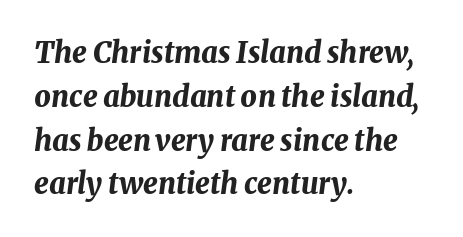
The font's italic variant was chosen for this text. This sample keeps an unexceptional amount of space between lines. Proportional: the letters do not fall into vertical columns. Casual observation: everything's shoved over to the left.
